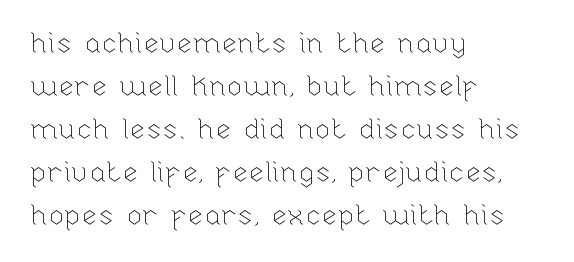
The image shows 29 px thin type, upright; set left-aligned, normal line spacing (1.48x), normal letter spacing, not underlined; low stroke contrast and a medium x-height.
